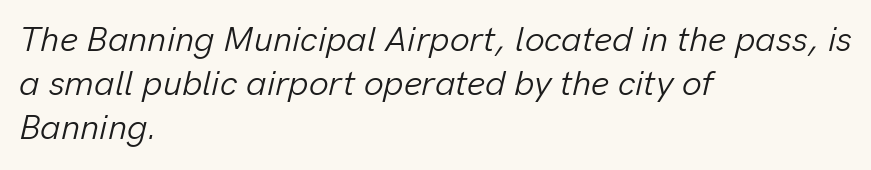
Slanted lettering throughout. Caption: face not bold, strokes unweighted. This sample has the flowing, uneven cadence of proportional lettering. These lines sit exactly where default settings would place them. Every row of glyphs begins at an identical x-position on the left.
